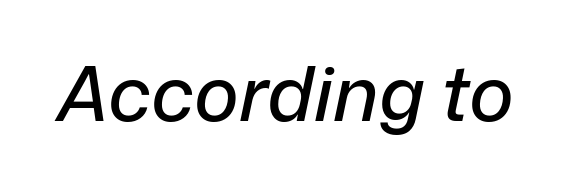
The image shows 76 px text type, italic (leaning right); set normal letter spacing, not underlined; low stroke contrast and a medium x-height.
